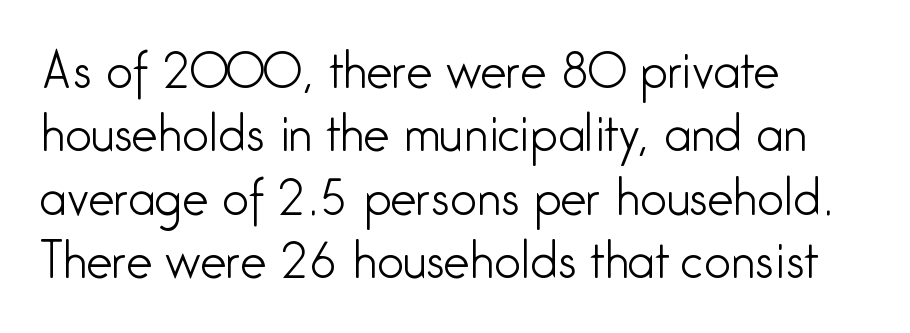
The image shows 47 px light, condensed sans-serif type, upright; set left-aligned, normal line spacing (1.35x), normal letter spacing, not underlined; low stroke contrast and a medium x-height.
